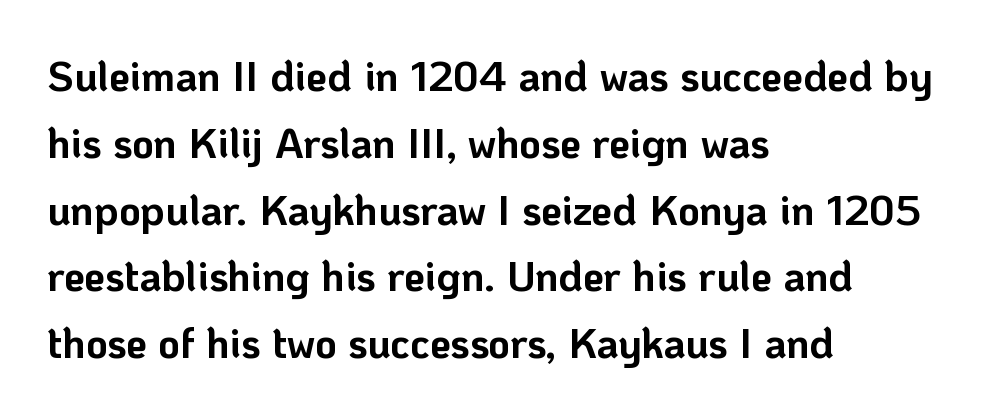
{"serif": "no", "italic": "no", "bold": "yes", "weight": "bold", "width": "normal", "stroke_contrast": "low", "x_height": "medium", "monospaced": "no", "underline": "no", "align": "left", "line_spacing": "normal", "line_spacing_ratio": 1.59, "letter_spacing": "normal", "letter_spacing_em": 0.0, "glyph_px": 42}
